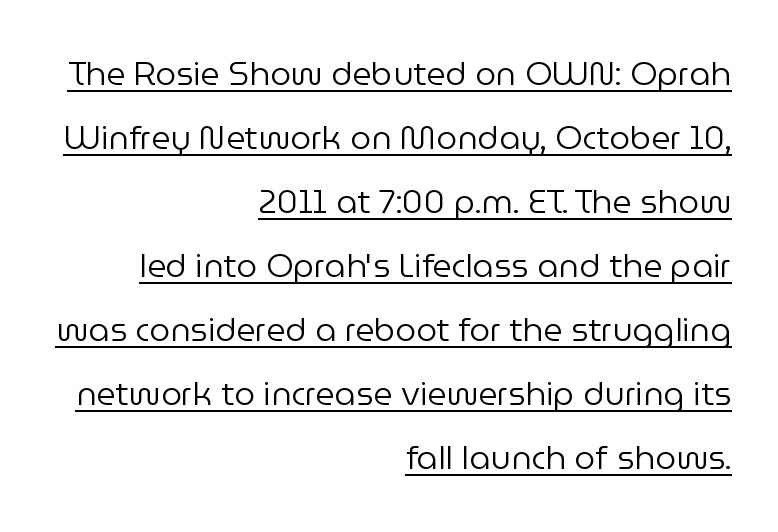
The image shows 33 px regular-weight sans-serif type, upright; set right-aligned, loose line spacing (1.94x), normal letter spacing, underlined; low stroke contrast and a medium x-height.
